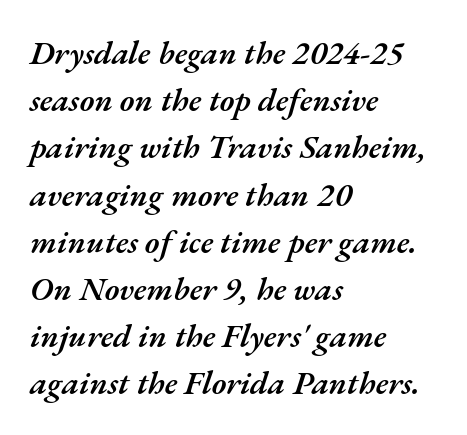
{"italic": "yes", "lean": "right", "slant_degrees": 17, "bold": "semi", "weight": "semibold", "width": "normal", "stroke_contrast": "medium", "x_height": "small", "monospaced": "no", "underline": "no", "align": "left", "line_spacing": "normal", "line_spacing_ratio": 1.43, "letter_spacing": "normal", "letter_spacing_em": 0.0, "glyph_px": 33}
